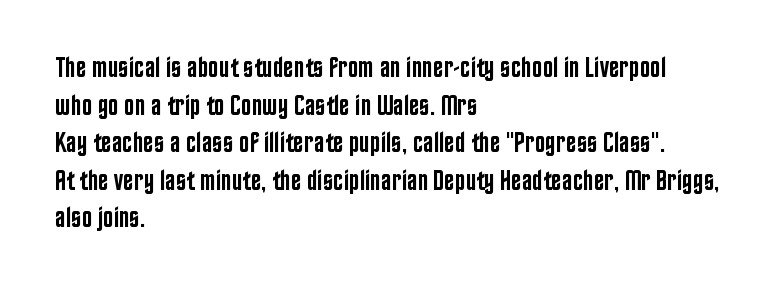
Letters rest on an invisible, unmarked baseline. A normal amount of white space separates one row of letters from the next. Ordinary non-slanted type is in use. The ragged edge is on the right, which tells us the setting is flush left. Each letter keeps its own natural width here, so spacing adapts to shape.
